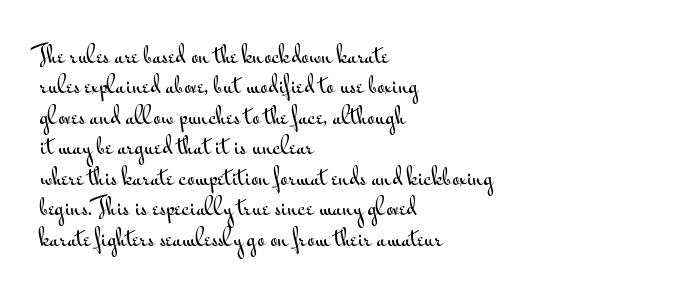
The image shows 21 px text type; set left-aligned, normal line spacing (1.45x), normal letter spacing, not underlined.
